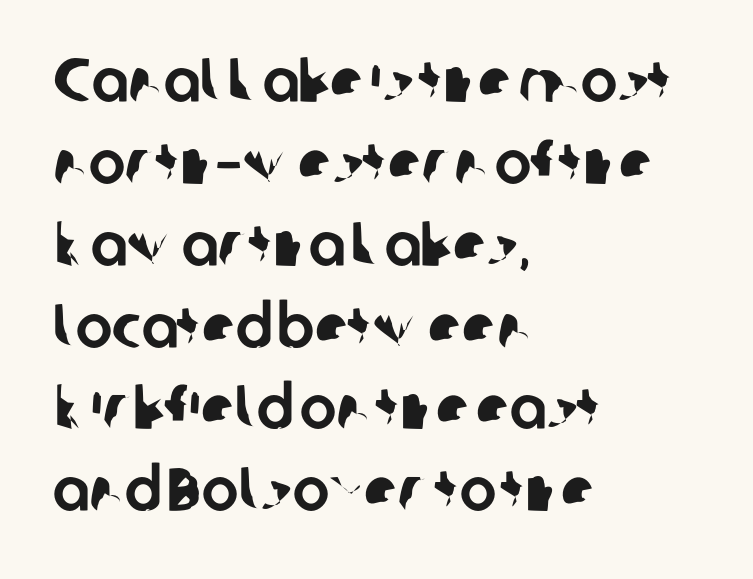
{"serif": "no", "width": "normal", "stroke_contrast": "low", "x_height": "medium", "monospaced": "no", "underline": "no", "align": "left", "line_spacing": "normal", "line_spacing_ratio": 1.32, "letter_spacing": "normal", "letter_spacing_em": 0.0, "glyph_px": 62}
